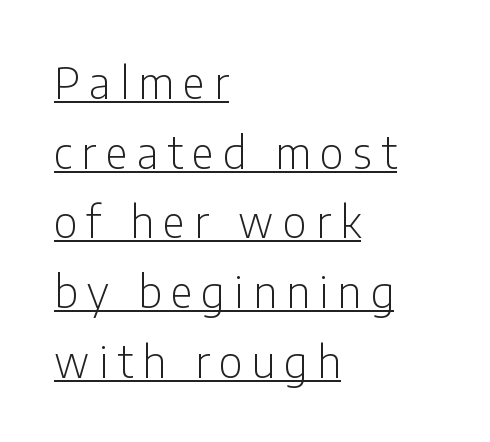
Q: Is the text bold? A: No.
Q: Is the text italic (slanted)? A: No, it is upright.
Q: Is the typeface a serif or a sans-serif typeface? A: Sans-serif.
Q: Is the text underlined? A: Yes.
Q: How is the paragraph aligned? A: Left-aligned.
Q: Is the spacing between letters normal or unusually wide? A: Unusually wide.
Q: Is the spacing between lines tight, normal or loose? A: Normal.
Q: Width (condensed, normal, or wide)? A: Condensed.
Q: Stroke contrast? A: Low.
Q: x-height? A: Medium.
Q: Monospaced? A: No.
